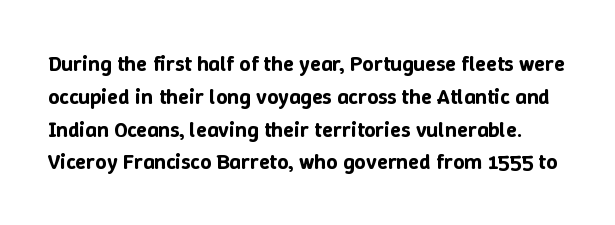
{"italic": "no", "underline": "no", "line_spacing": "normal", "line_spacing_ratio": 1.49, "letter_spacing": "normal", "letter_spacing_em": 0.0, "glyph_px": 22}
